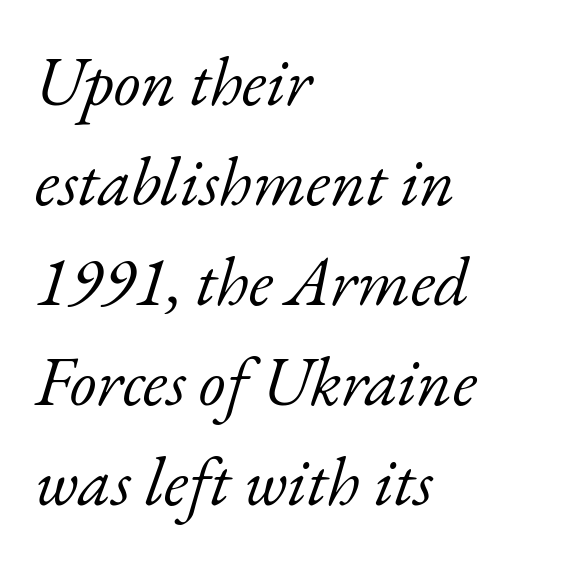
In terms of letterform style, serifs are clearly present. Successive baselines arrive at the customary interval. Yep, that's italic — everything's leaning. Typeset ragged right — the left edge is the straight one. Bold? No — there's no thickening of the strokes.
